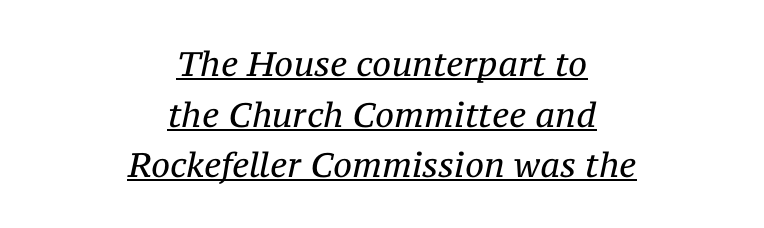
{"serif": "yes", "italic": "yes", "lean": "right", "slant_degrees": 12, "bold": "no", "weight": "regular", "width": "normal", "stroke_contrast": "medium", "x_height": "medium", "monospaced": "no", "underline": "yes", "align": "center", "line_spacing": "normal", "line_spacing_ratio": 1.49, "letter_spacing": "normal", "letter_spacing_em": 0.0, "glyph_px": 34}
